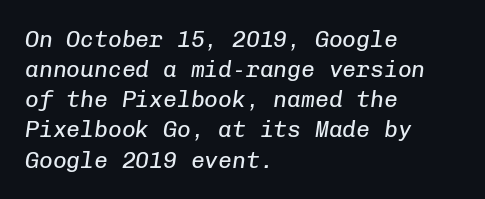
The image shows 23 px text type, italic (leaning right); set left-aligned, normal line spacing (1.31x), normal letter spacing, not underlined.
